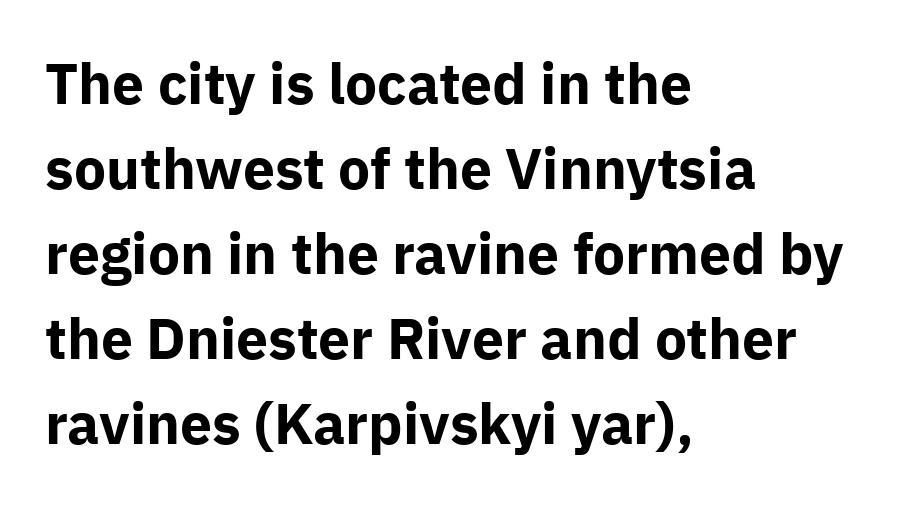
The image shows 57 px bold sans-serif type, upright; set left-aligned, normal line spacing (1.49x), normal letter spacing, not underlined; low stroke contrast and a medium x-height.
